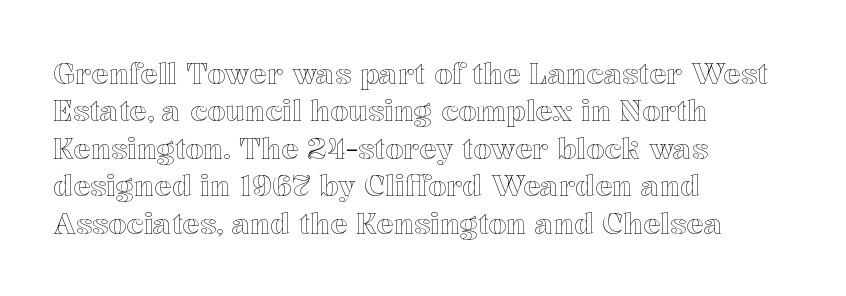
{"italic": "no", "width": "normal", "x_height": "medium", "monospaced": "no", "underline": "no", "align": "left", "line_spacing": "normal", "line_spacing_ratio": 1.29, "letter_spacing": "normal", "letter_spacing_em": 0.0, "glyph_px": 29}
